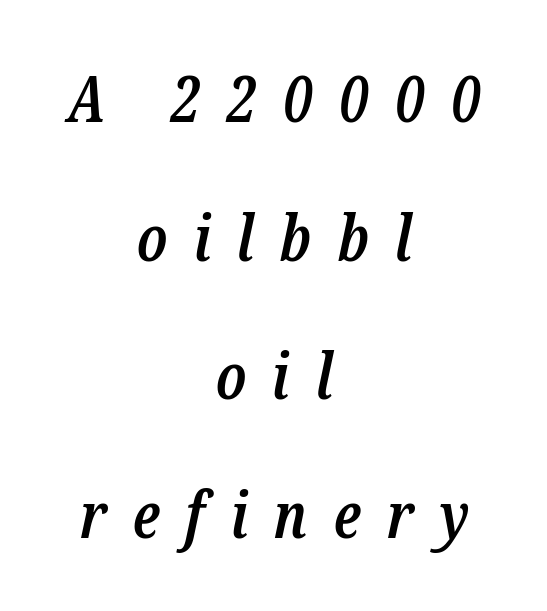
Q: Is the text bold? A: Semi-bold.
Q: Is the text italic (slanted)? A: Yes, it leans right by about 12 degrees.
Q: Is the typeface a serif or a sans-serif typeface? A: Serif.
Q: Is the text underlined? A: No.
Q: How is the paragraph aligned? A: Centered.
Q: Is the spacing between letters normal or unusually wide? A: Unusually wide.
Q: Is the spacing between lines tight, normal or loose? A: Loose.
Q: Width (condensed, normal, or wide)? A: Condensed.
Q: Stroke contrast? A: Low.
Q: x-height? A: Medium.
Q: Monospaced? A: No.
